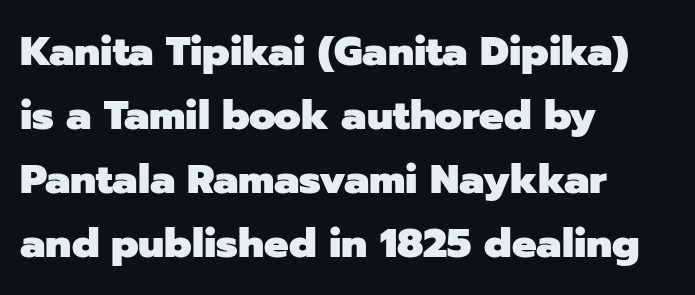
Q: Is the text bold? A: Yes.
Q: Is the text italic (slanted)? A: No, it is upright.
Q: Is the typeface a serif or a sans-serif typeface? A: Sans-serif.
Q: Is the text underlined? A: No.
Q: How is the paragraph aligned? A: Left-aligned.
Q: Is the spacing between letters normal or unusually wide? A: Normal.
Q: Is the spacing between lines tight, normal or loose? A: Normal.
Q: Width (condensed, normal, or wide)? A: Normal.
Q: Stroke contrast? A: Low.
Q: x-height? A: Medium.
Q: Monospaced? A: No.
